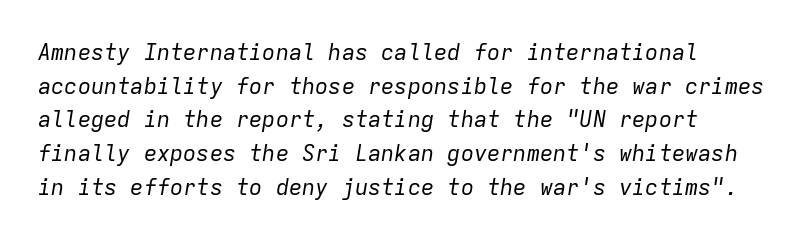
The image shows 22 px text type, italic (leaning right); set normal line spacing (1.53x), normal letter spacing, not underlined.
